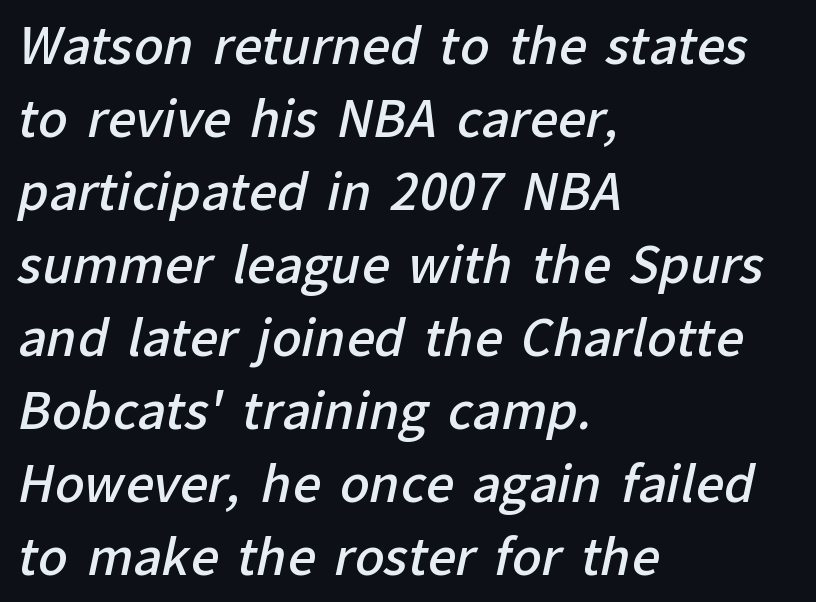
{"serif": "no", "bold": "semi", "weight": "semibold", "width": "normal", "stroke_contrast": "low", "x_height": "medium", "monospaced": "no", "underline": "no", "align": "left", "line_spacing": "normal", "line_spacing_ratio": 1.49, "letter_spacing": "normal", "letter_spacing_em": 0.0, "glyph_px": 49}
